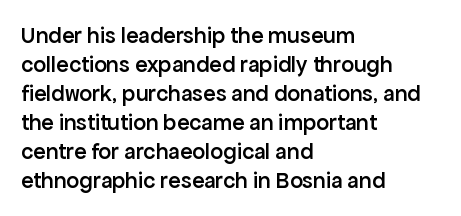
{"italic": "no", "bold": "semi", "underline": "no", "align": "left", "line_spacing": "normal", "line_spacing_ratio": 1.26, "letter_spacing": "normal", "letter_spacing_em": 0.0, "glyph_px": 23}
